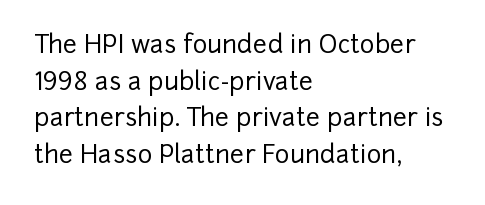
{"italic": "no", "underline": "no", "align": "left", "line_spacing": "normal", "line_spacing_ratio": 1.47, "letter_spacing": "normal", "letter_spacing_em": 0.0, "glyph_px": 25}
